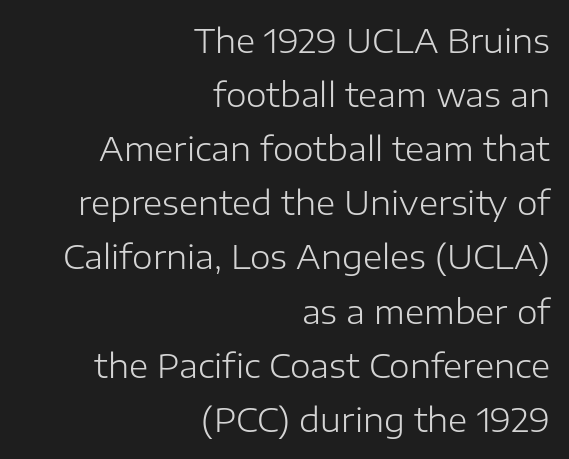
{"serif": "no", "italic": "no", "bold": "no", "weight": "light", "width": "normal", "stroke_contrast": "low", "x_height": "medium", "monospaced": "no", "underline": "no", "align": "right", "line_spacing": "normal", "line_spacing_ratio": 1.64, "letter_spacing": "normal", "letter_spacing_em": 0.0, "glyph_px": 33}
